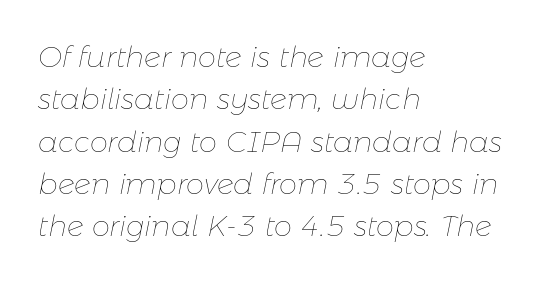
The image shows 29 px thin type, italic (leaning right); set left-aligned, normal line spacing (1.46x), normal letter spacing, not underlined; low stroke contrast and a medium x-height.
